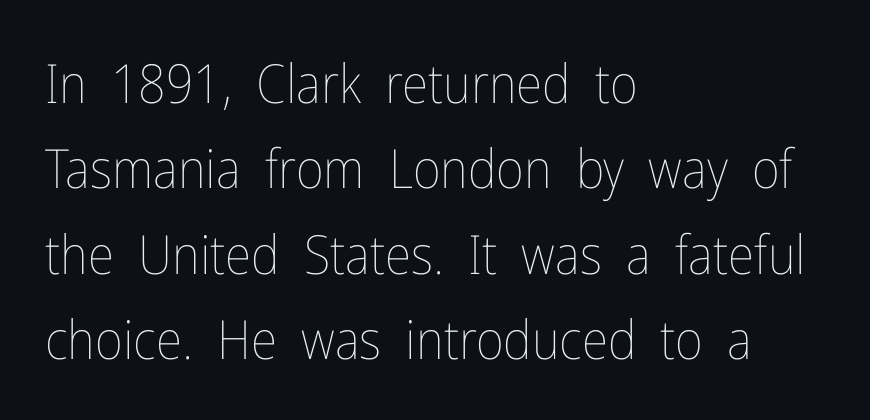
Q: Is the text bold? A: No.
Q: Is the text italic (slanted)? A: No, it is upright.
Q: Is the text underlined? A: No.
Q: How is the paragraph aligned? A: Left-aligned.
Q: Is the spacing between letters normal or unusually wide? A: Normal.
Q: Is the spacing between lines tight, normal or loose? A: Normal.
Q: Width (condensed, normal, or wide)? A: Condensed.
Q: Stroke contrast? A: Low.
Q: x-height? A: Medium.
Q: Monospaced? A: No.
